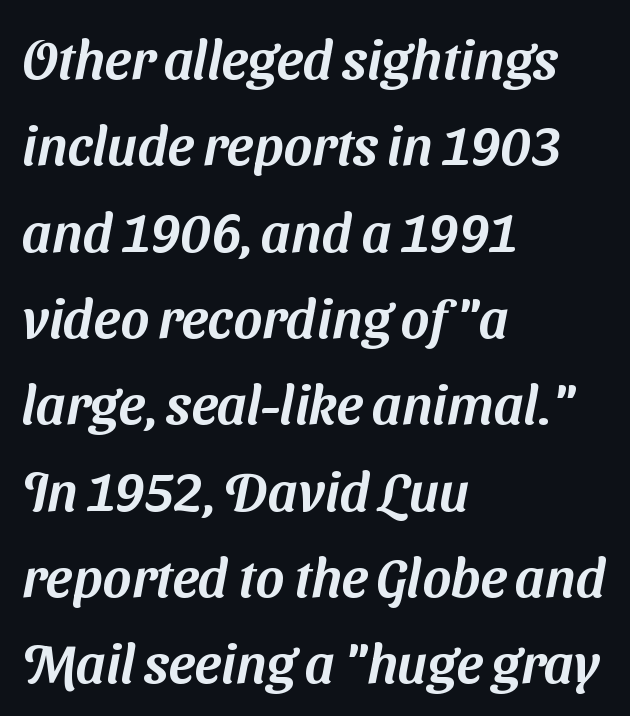
Here the glyphs are tracked normally, forming tight word shapes. The face used here is proportionally spaced, like ordinary book or web type. The rag falls on the right side of this text block. The designer went with a sans here, leaving each stem footless.
